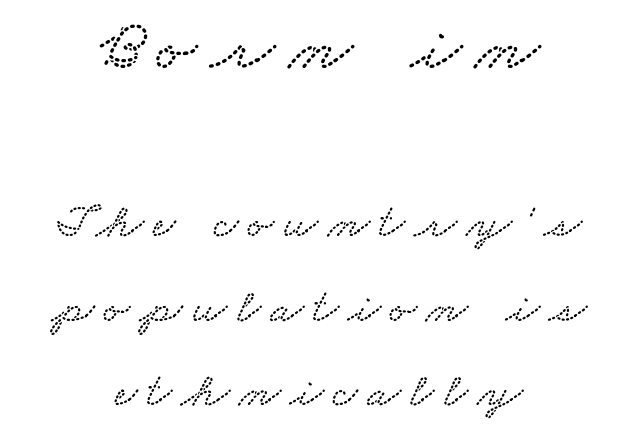
Q: Is the text underlined? A: No.
Q: How is the paragraph aligned? A: Centered.
Q: Which block of text is set in a larger size, the first (top) or the second (bottom)? A: The first (top) one.
Q: Width (condensed, normal, or wide)? A: Wide.
Q: Stroke contrast? A: Low.
Q: x-height? A: Small.
Q: Monospaced? A: No.
